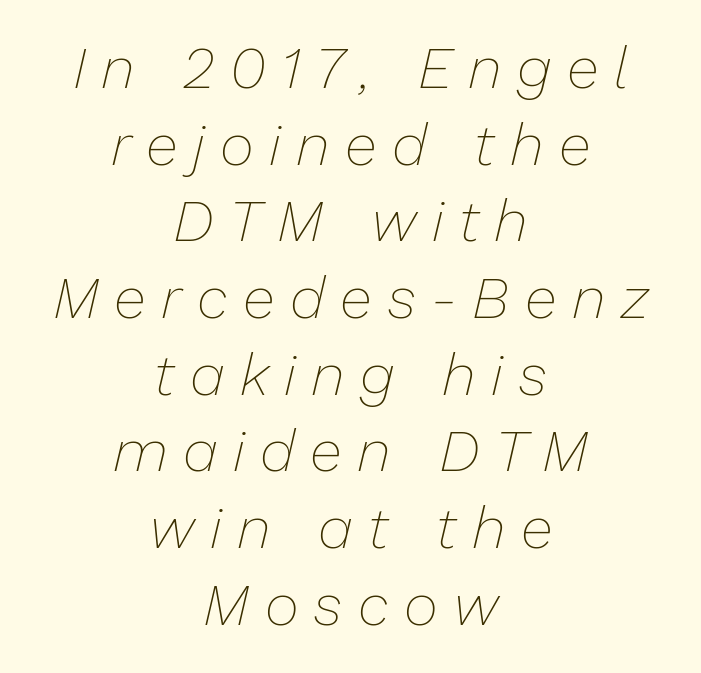
{"italic": "yes", "lean": "right", "slant_degrees": 13, "bold": "no", "weight": "thin", "width": "normal", "stroke_contrast": "low", "x_height": "medium", "monospaced": "no", "underline": "no", "align": "center", "line_spacing": "normal", "line_spacing_ratio": 1.3, "letter_spacing": "wide", "letter_spacing_em": 0.26, "glyph_px": 59}
